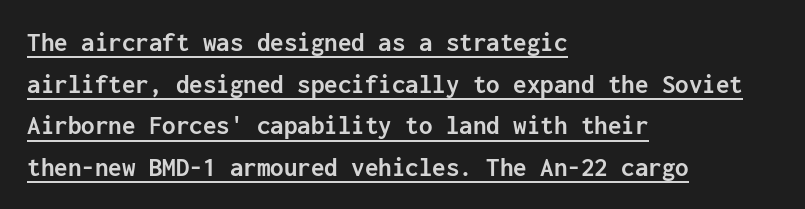
Q: Is the text bold? A: Yes.
Q: Is the text italic (slanted)? A: No, it is upright.
Q: Is the text underlined? A: Yes.
Q: How is the paragraph aligned? A: Left-aligned.
Q: Is the spacing between letters normal or unusually wide? A: Normal.
Q: Is the spacing between lines tight, normal or loose? A: Normal.
